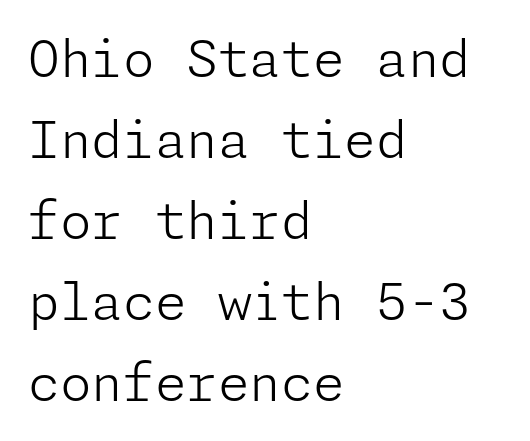
Q: Is the text bold? A: No.
Q: Is the text italic (slanted)? A: No, it is upright.
Q: Is the typeface a serif or a sans-serif typeface? A: Sans-serif.
Q: Is the text underlined? A: No.
Q: How is the paragraph aligned? A: Left-aligned.
Q: Is the spacing between letters normal or unusually wide? A: Normal.
Q: Is the spacing between lines tight, normal or loose? A: Normal.
Q: Width (condensed, normal, or wide)? A: Normal.
Q: Stroke contrast? A: Low.
Q: x-height? A: Medium.
